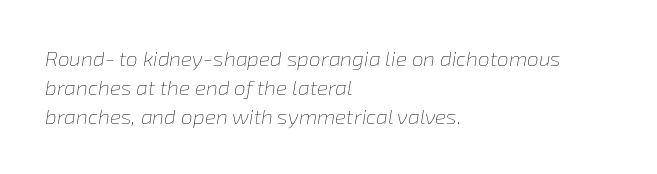
The image shows 21 px text type, italic (leaning right); set left-aligned, normal line spacing (1.38x), normal letter spacing, not underlined.
